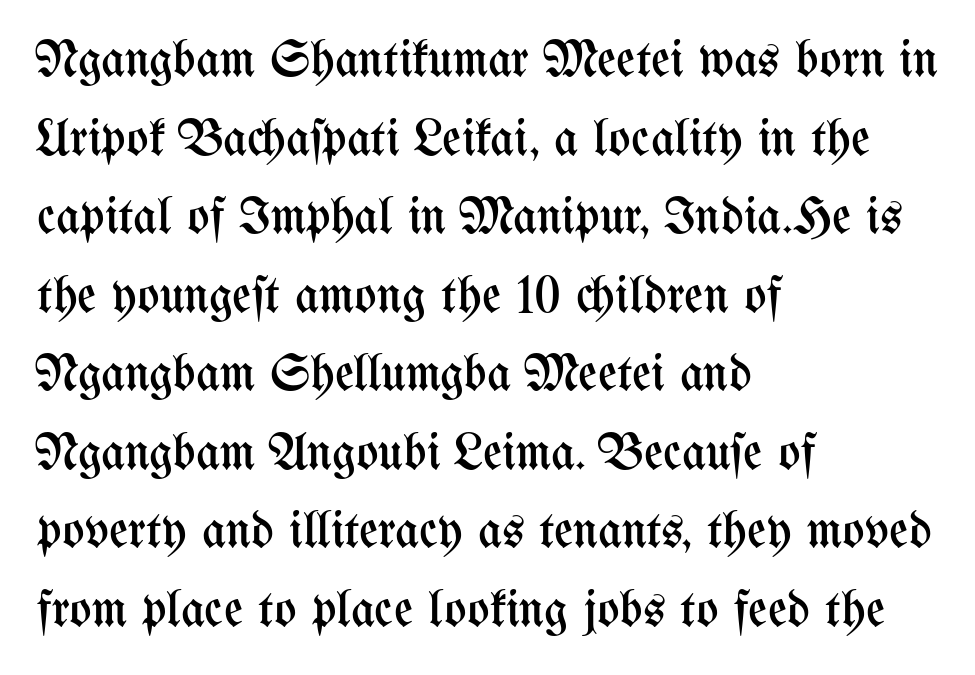
{"italic": "no", "bold": "no", "weight": "regular", "width": "condensed", "stroke_contrast": "medium", "x_height": "medium", "monospaced": "no", "underline": "no", "align": "left", "line_spacing": "normal", "line_spacing_ratio": 1.51, "letter_spacing": "normal", "letter_spacing_em": 0.0, "glyph_px": 52}
